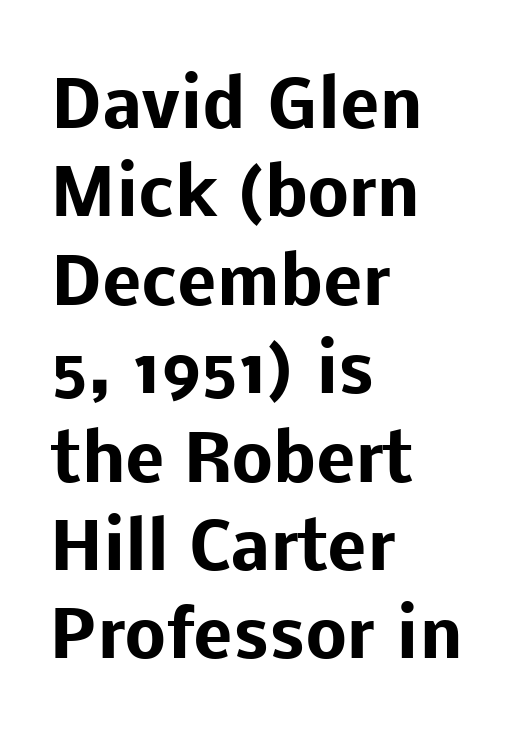
Every character sits straight up, as roman type does. A typesetter would call this zero additional tracking. Is there much room between lines? A standard amount, neither cramped nor airy. Plain, unruled lines of type.
